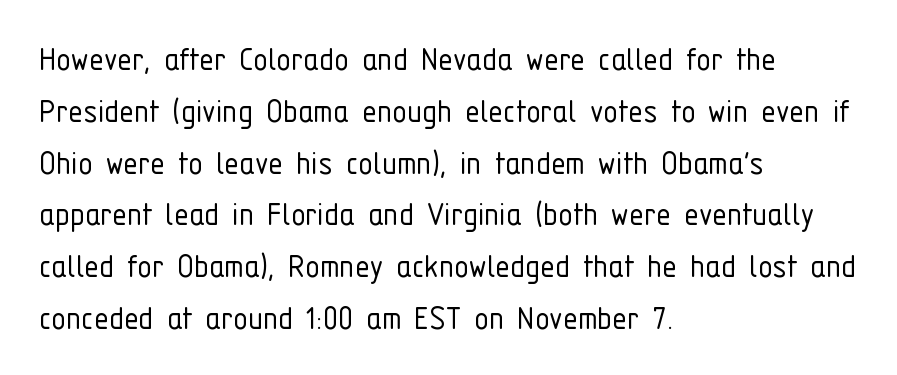
{"serif": "no", "italic": "no", "bold": "no", "weight": "light", "width": "condensed", "stroke_contrast": "low", "x_height": "medium", "monospaced": "no", "underline": "no", "align": "left", "line_spacing": "normal", "line_spacing_ratio": 1.4, "letter_spacing": "normal", "letter_spacing_em": 0.0, "glyph_px": 37}
